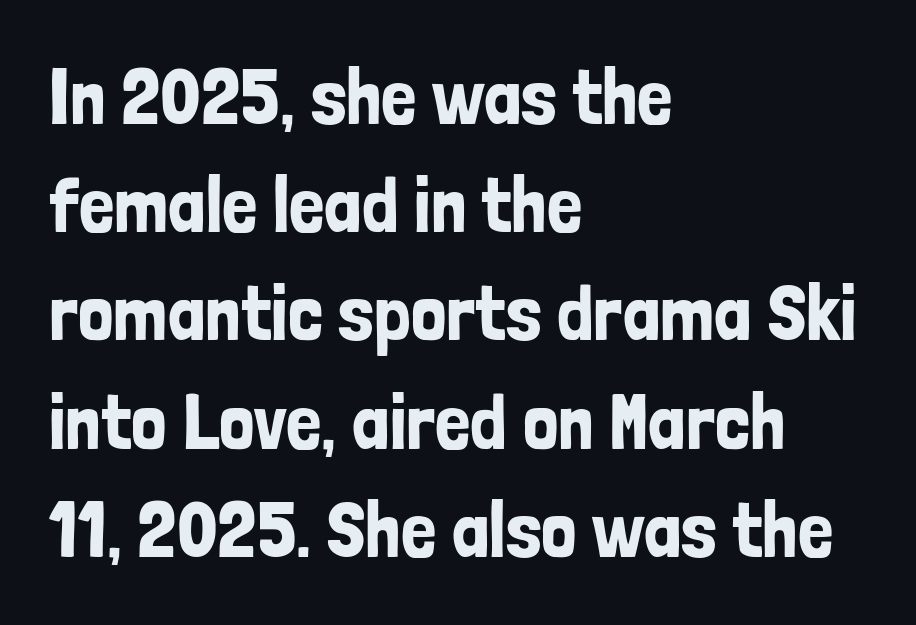
The image shows 79 px condensed sans-serif type, upright; set left-aligned, normal line spacing (1.37x), normal letter spacing, not underlined; low stroke contrast and a medium x-height.
